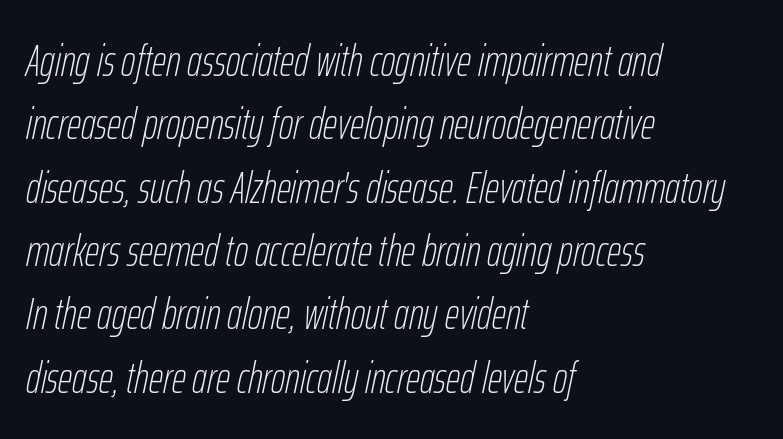
Is the stroke heavy? The answer is a plain regular-or-lighter. Vertically, the passage feels balanced, rows spaced as you'd expect. The letterforms sit shoulder to shoulder at normal distance. Beneath every word, the page is bare. These lines were composed using italics. Alignment: flush left.
